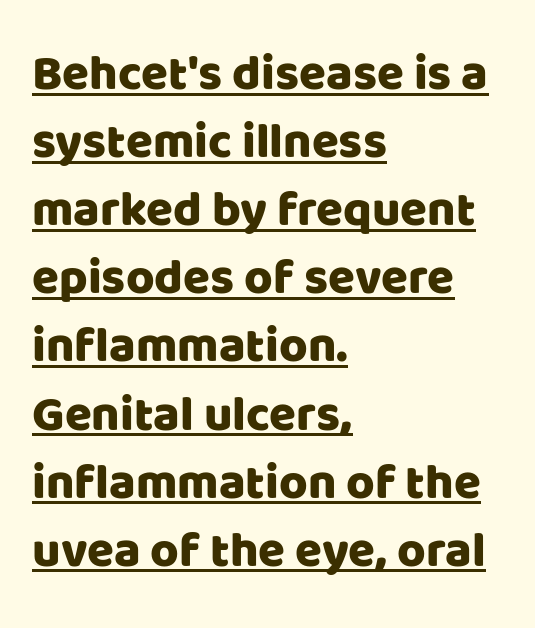
Q: Is the text italic (slanted)? A: No, it is upright.
Q: Is the typeface a serif or a sans-serif typeface? A: Sans-serif.
Q: Is the text underlined? A: Yes.
Q: How is the paragraph aligned? A: Left-aligned.
Q: Is the spacing between letters normal or unusually wide? A: Normal.
Q: Is the spacing between lines tight, normal or loose? A: Normal.
Q: Width (condensed, normal, or wide)? A: Normal.
Q: Stroke contrast? A: Low.
Q: x-height? A: Large.
Q: Monospaced? A: No.
